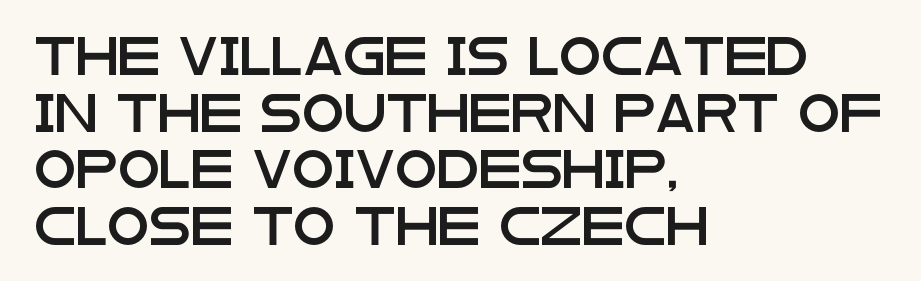
{"serif": "no", "italic": "no", "width": "wide", "stroke_contrast": "low", "x_height": "large", "monospaced": "no", "underline": "no", "align": "left", "line_spacing": "normal", "line_spacing_ratio": 1.49, "letter_spacing": "normal", "letter_spacing_em": 0.0, "glyph_px": 38}
